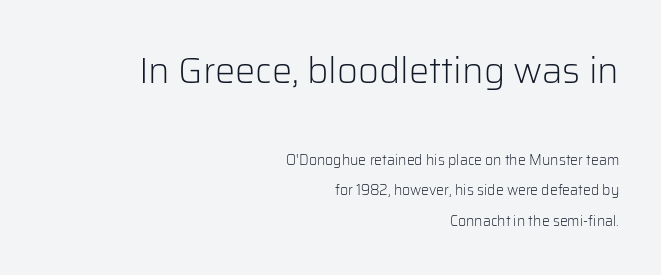
The block of text is sparse from top to bottom, with ample space between rows. Stem width sits at or under what a default text font uses. In terms of letterform style, serifs are entirely absent. Horizontal alignment here is rightward, an uncommon choice for prose. This is roman type, the default non-slanted kind. Underline: absent.
